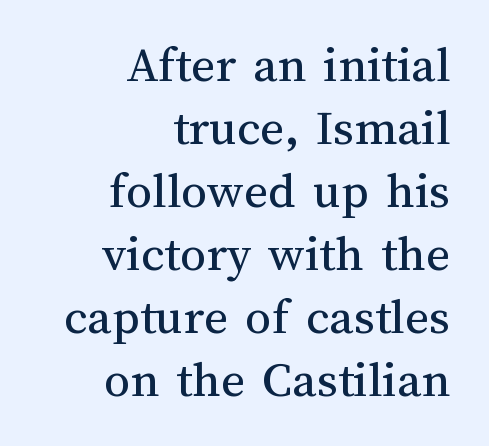
The image shows 52 px regular-weight type, upright; set right-aligned, line spacing 1.21x, normal letter spacing, not underlined; medium stroke contrast and a medium x-height.
